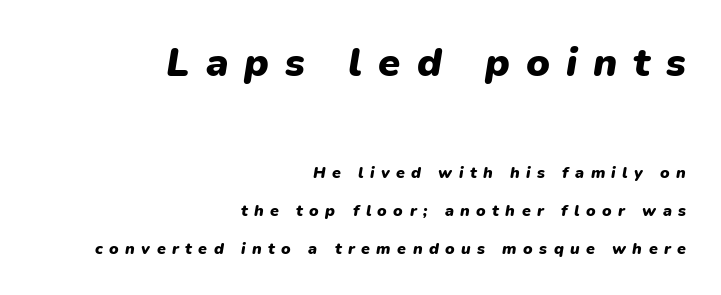
The image shows 40 px heavy type, italic (leaning right); set right-aligned, loose line spacing (2.36x), unusually wide letter spacing (+0.4 em), not underlined; the first (top) block is 2.5x larger; low stroke contrast and a medium x-height.
